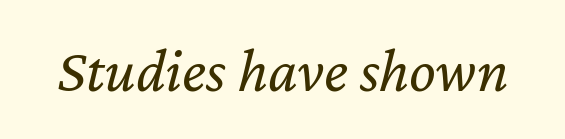
{"italic": "yes", "lean": "right", "slant_degrees": 12, "bold": "no", "weight": "regular", "width": "normal", "stroke_contrast": "low", "x_height": "medium", "monospaced": "no", "underline": "no", "letter_spacing": "normal", "letter_spacing_em": 0.0, "glyph_px": 63}
